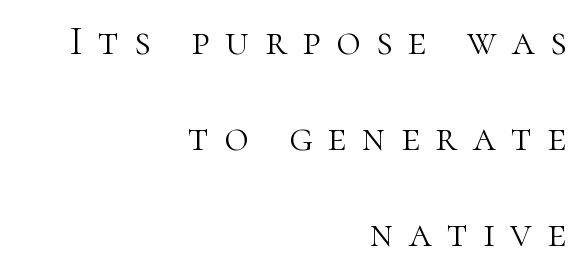
Q: Is the text bold? A: No.
Q: Is the text italic (slanted)? A: No, it is upright.
Q: Is the typeface a serif or a sans-serif typeface? A: Serif.
Q: Is the text underlined? A: No.
Q: How is the paragraph aligned? A: Right-aligned.
Q: Is the spacing between letters normal or unusually wide? A: Unusually wide.
Q: Is the spacing between lines tight, normal or loose? A: Loose.
Q: Width (condensed, normal, or wide)? A: Normal.
Q: Stroke contrast? A: High.
Q: x-height? A: Medium.
Q: Monospaced? A: No.
